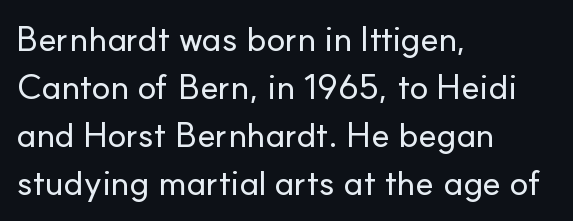
{"serif": "no", "italic": "no", "width": "normal", "stroke_contrast": "low", "x_height": "small", "monospaced": "no", "underline": "no", "align": "left", "line_spacing": "normal", "line_spacing_ratio": 1.37, "letter_spacing": "normal", "letter_spacing_em": 0.0, "glyph_px": 35}
